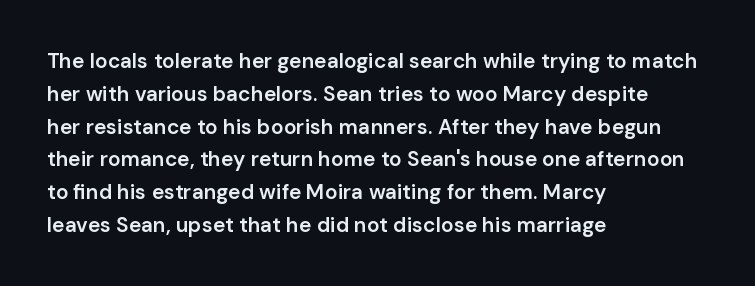
A somewhat darkened texture: the type is semibold rather than bold. Every stem runs plumb, perpendicular to the baseline. No extra tracking has been applied to these lines. A bare baseline throughout the passage. Every row of glyphs begins at an identical x-position on the left. Normally led — the rows are evenly, conventionally spaced.
